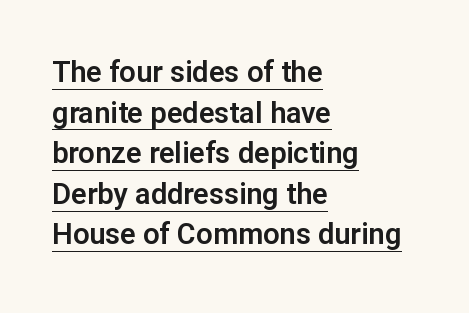
The face used here appears with an underline applied. Proportional: the letters do not fall into vertical columns. The ragged edge is on the right, which tells us the setting is flush left. Default kerning and tracking; the words read as compact shapes. It's the straight-up-and-down kind of type. Horizontal bands of white between lines are of average thickness.
